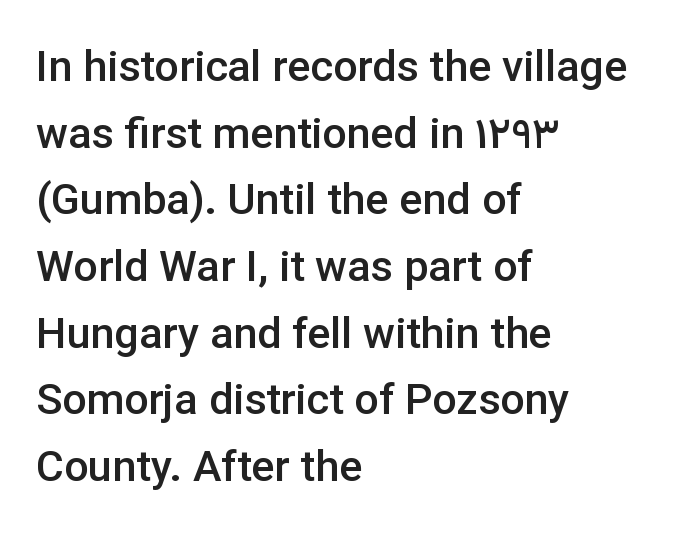
{"serif": "no", "italic": "no", "bold": "semi", "weight": "semibold", "width": "normal", "stroke_contrast": "low", "x_height": "medium", "monospaced": "no", "underline": "no", "align": "left", "line_spacing": "normal", "line_spacing_ratio": 1.55, "letter_spacing": "normal", "letter_spacing_em": 0.0, "glyph_px": 43}
